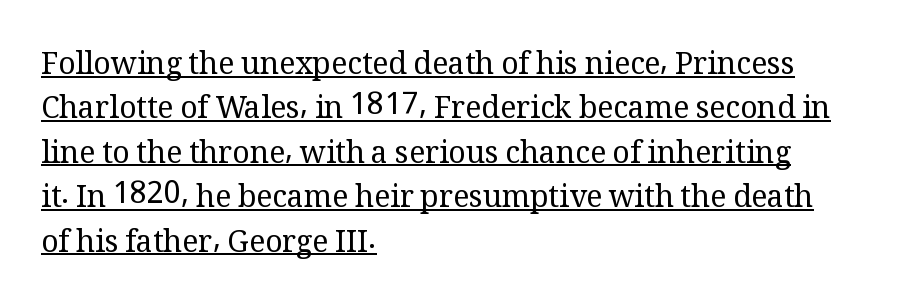
Proportional: the letters do not fall into vertical columns. Every stem runs plumb, perpendicular to the baseline. One-word summary of the alignment: left. The vertical gap from one line to the next is medium.
